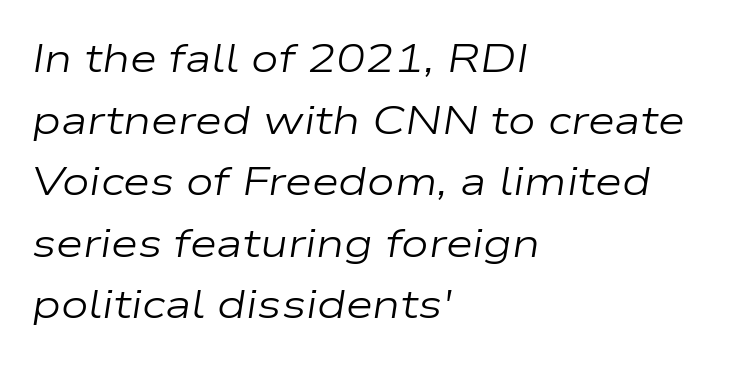
Is the block centered? No — it sits flush against the left margin. The passage shown is typed in a proportional face where columns would drift. Tall strokes in this sample are angled rather than plumb. Glance below the letters and you will spot only blank space. Stems here are at most as thick as an everyday book face.
